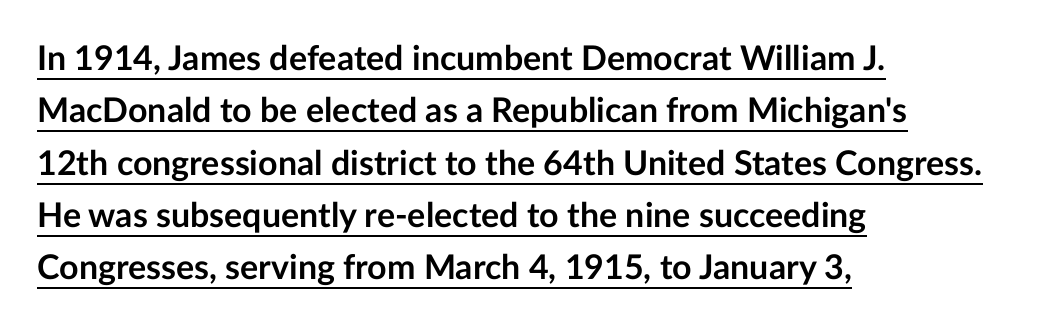
These lines are rendered in a variable-pitch font. Students, this is bold: see how much ink each stroke carries. A typesetter would mark this as roman, not italic. Quick note: underline on.
